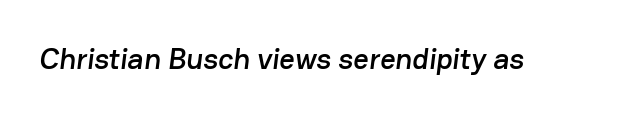
{"serif": "no", "width": "normal", "stroke_contrast": "low", "x_height": "medium", "monospaced": "no", "underline": "no", "letter_spacing": "normal", "letter_spacing_em": 0.0, "glyph_px": 30}
